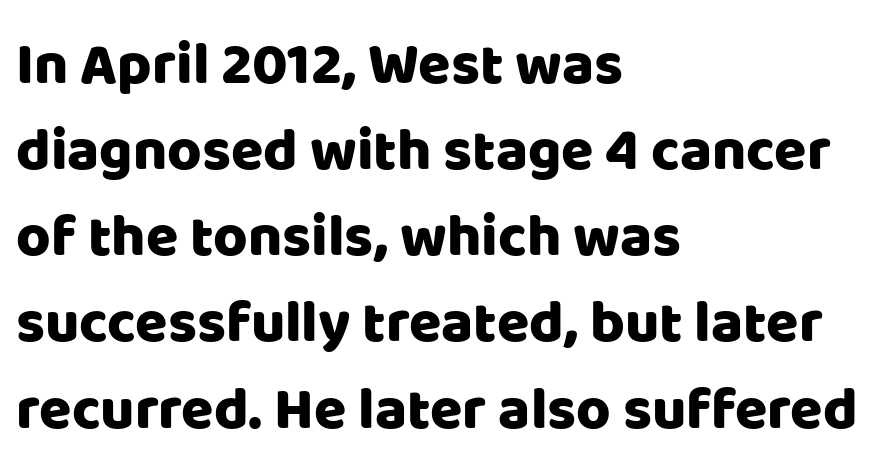
The rendering uses natural spacing where letterforms have individual widths. Every character sits straight up, as roman type does. Normally led — the rows are evenly, conventionally spaced. Nobody touched the tracking dial on this one. Does the type have serifs? No, each stem ends abruptly. Rule under the text: the space is simply empty.
